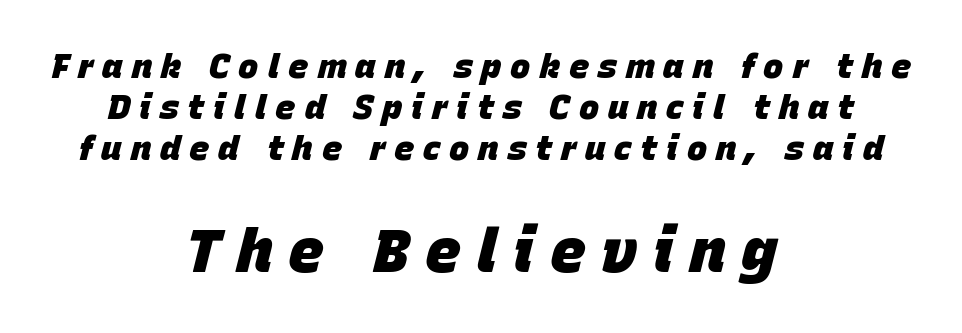
Stroke thickness is high; the sample reads as a true bold. The setting favours the middle, as headings and verse often do. Only glyphs here, with clear space below each row. Each letter keeps its own natural width here, so spacing adapts to shape. Slanted lettering throughout.
